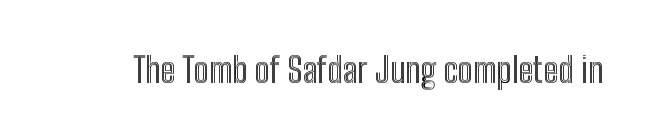
Q: Is the text italic (slanted)? A: No, it is upright.
Q: Is the text underlined? A: No.
Q: Is the spacing between letters normal or unusually wide? A: Normal.
Q: Width (condensed, normal, or wide)? A: Condensed.
Q: x-height? A: Medium.
Q: Monospaced? A: No.
